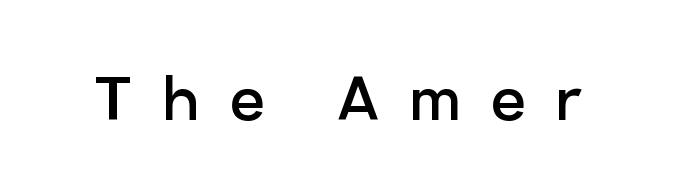
The image shows 76 px regular-weight sans-serif type, upright; set unusually wide letter spacing (+0.39 em), not underlined; low stroke contrast and a medium x-height.
